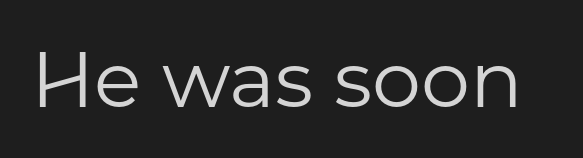
{"serif": "no", "italic": "no", "bold": "no", "weight": "regular", "width": "normal", "stroke_contrast": "low", "x_height": "medium", "monospaced": "no", "underline": "no", "letter_spacing": "normal", "letter_spacing_em": 0.0, "glyph_px": 78}
